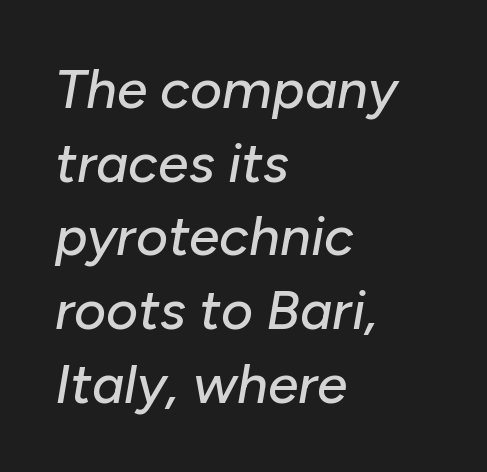
The image shows 55 px text type, italic (leaning right); set left-aligned, normal line spacing (1.34x), normal letter spacing, not underlined; low stroke contrast and a medium x-height.
